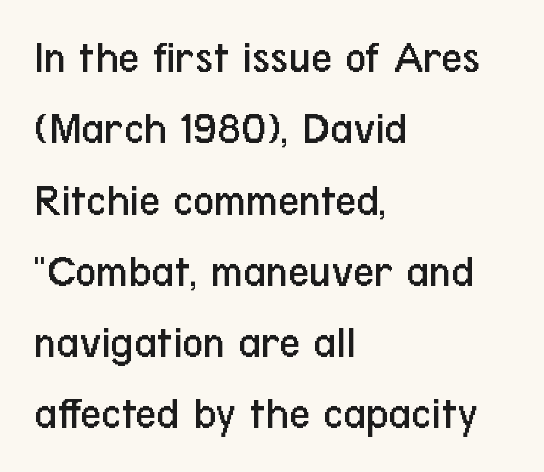
Q: Is the text bold? A: No.
Q: Is the text italic (slanted)? A: No, it is upright.
Q: Is the typeface a serif or a sans-serif typeface? A: Sans-serif.
Q: Is the text underlined? A: No.
Q: How is the paragraph aligned? A: Left-aligned.
Q: Is the spacing between letters normal or unusually wide? A: Normal.
Q: Is the spacing between lines tight, normal or loose? A: Normal.
Q: Width (condensed, normal, or wide)? A: Condensed.
Q: Stroke contrast? A: Low.
Q: x-height? A: Medium.
Q: Monospaced? A: No.
